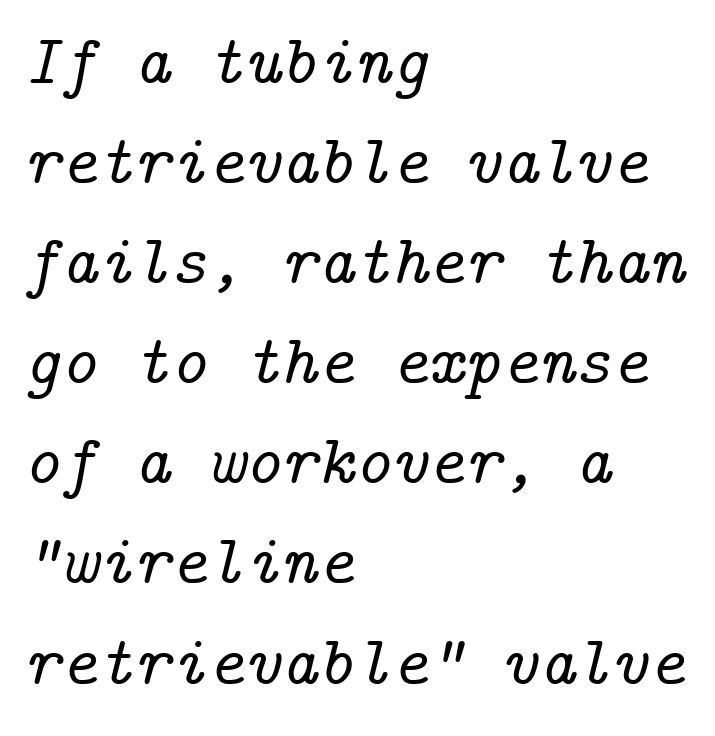
Underline: absent. Posture: slanted. Compared with a centered layout, this one pins lines to the left instead. Look at the bottom of the vertical strokes: they flare into serifs here.
